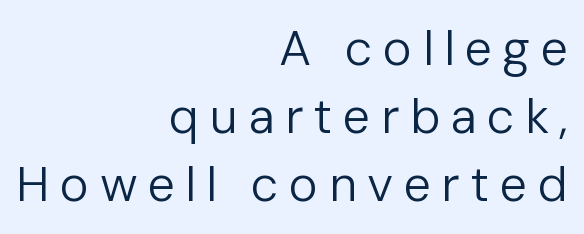
The letterforms stand isolated, each surrounded by extra space. The words here are not underlined. This sample has the flowing, uneven cadence of proportional lettering. Ascenders rise straight up at ninety degrees. Vertical spacing — default.
